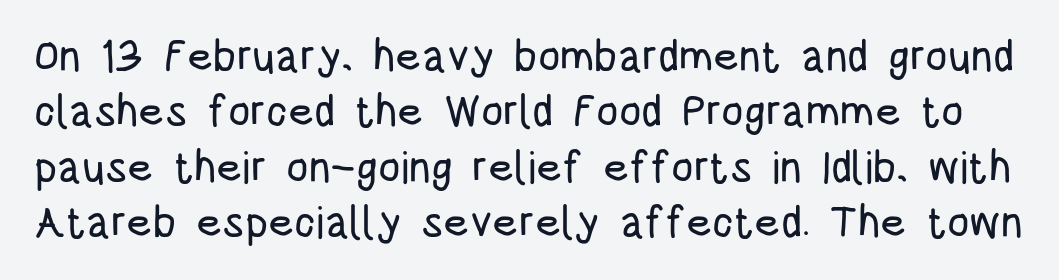
The image shows 44 px condensed sans-serif type, upright; set normal line spacing (1.26x), normal letter spacing, not underlined; low stroke contrast and a large x-height.
